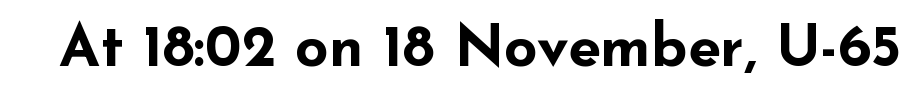
{"serif": "no", "italic": "no", "bold": "yes", "weight": "bold", "width": "wide", "stroke_contrast": "low", "x_height": "small", "monospaced": "no", "underline": "no", "letter_spacing": "normal", "letter_spacing_em": 0.0, "glyph_px": 59}
